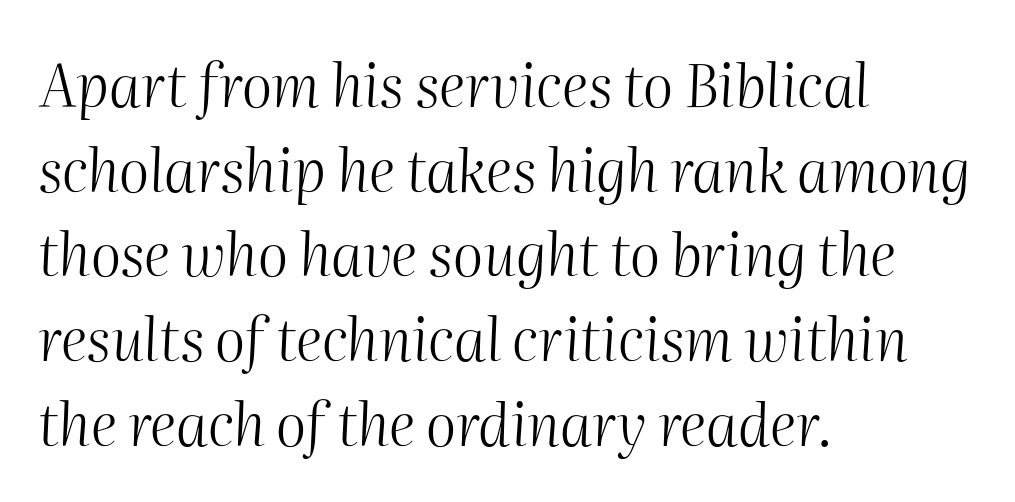
Q: Is the text bold? A: No.
Q: Is the text italic (slanted)? A: Yes, it leans right by about 2 degrees.
Q: Is the text underlined? A: No.
Q: How is the paragraph aligned? A: Left-aligned.
Q: Is the spacing between letters normal or unusually wide? A: Normal.
Q: Is the spacing between lines tight, normal or loose? A: Normal.
Q: Width (condensed, normal, or wide)? A: Normal.
Q: Stroke contrast? A: Medium.
Q: x-height? A: Medium.
Q: Monospaced? A: No.
